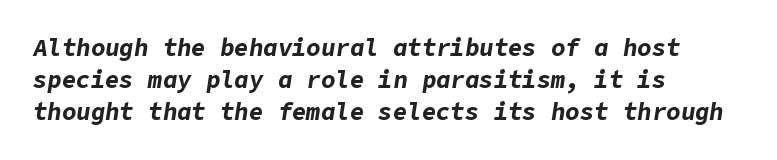
{"italic": "yes", "lean": "right", "slant_degrees": 9, "bold": "yes", "underline": "no", "align": "left", "line_spacing": "normal", "line_spacing_ratio": 1.34, "letter_spacing": "normal", "letter_spacing_em": 0.0, "glyph_px": 24}
